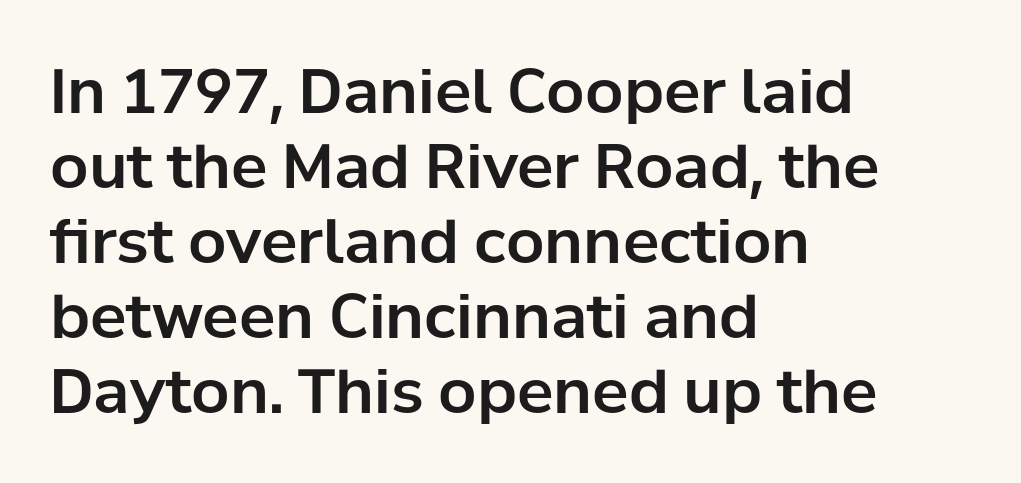
Q: Is the text italic (slanted)? A: No, it is upright.
Q: Is the typeface a serif or a sans-serif typeface? A: Sans-serif.
Q: Is the text underlined? A: No.
Q: How is the paragraph aligned? A: Left-aligned.
Q: Is the spacing between letters normal or unusually wide? A: Normal.
Q: Width (condensed, normal, or wide)? A: Normal.
Q: Stroke contrast? A: Low.
Q: x-height? A: Medium.
Q: Monospaced? A: No.
